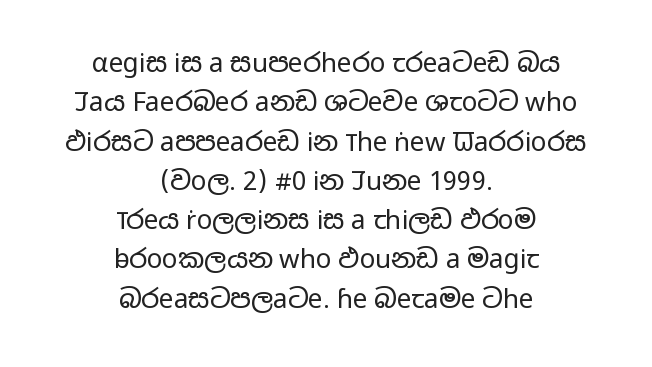
Q: Is the text bold? A: No.
Q: Is the text italic (slanted)? A: No, it is upright.
Q: Is the text underlined? A: No.
Q: How is the paragraph aligned? A: Centered.
Q: Is the spacing between letters normal or unusually wide? A: Normal.
Q: Is the spacing between lines tight, normal or loose? A: Normal.
